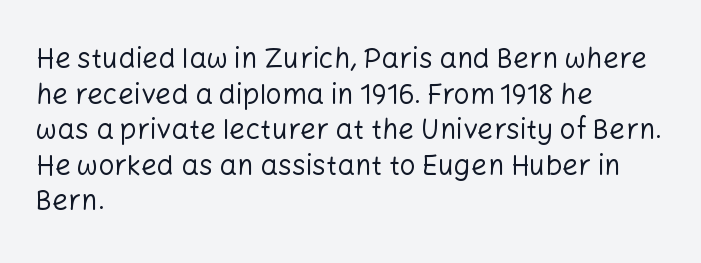
The image shows 28 px regular-weight sans-serif type, upright; set left-aligned, normal line spacing (1.27x), normal letter spacing, not underlined; low stroke contrast and a medium x-height.
